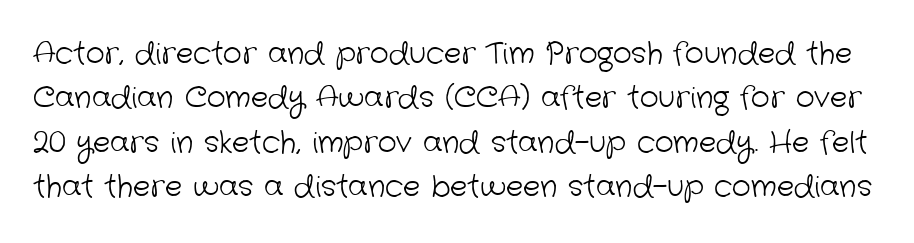
{"serif": "no", "bold": "no", "weight": "light", "width": "normal", "stroke_contrast": "low", "x_height": "medium", "monospaced": "no", "underline": "no", "line_spacing": "normal", "line_spacing_ratio": 1.53, "letter_spacing": "normal", "letter_spacing_em": 0.0, "glyph_px": 29}
